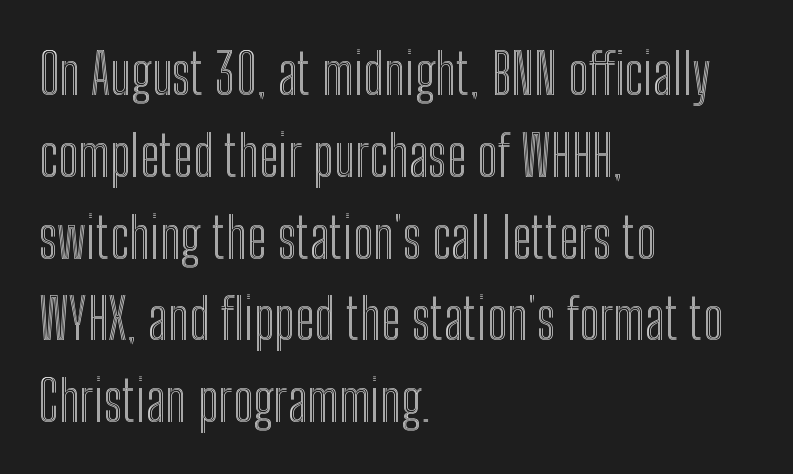
In terms of leading, this rendering sits right in the middle. The gaps between neighbouring characters are ordinary and unremarkable. These lines are rendered in a variable-pitch font. The space directly below the letters is spotless. This sample is left-justified, so line endings fall wherever the words run out.
